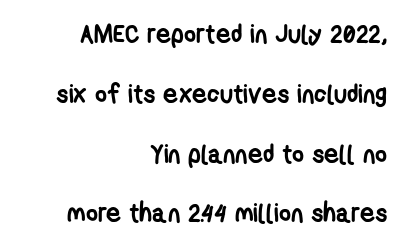
The image shows 26 px bold type; set right-aligned, loose line spacing (2.3x), normal letter spacing, not underlined.
